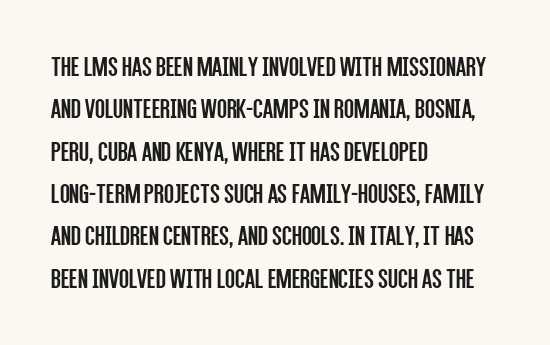
Q: Is the text bold? A: No.
Q: Is the text italic (slanted)? A: No, it is upright.
Q: Is the typeface a serif or a sans-serif typeface? A: Sans-serif.
Q: Is the text underlined? A: No.
Q: How is the paragraph aligned? A: Left-aligned.
Q: Is the spacing between letters normal or unusually wide? A: Normal.
Q: Is the spacing between lines tight, normal or loose? A: Normal.
Q: Width (condensed, normal, or wide)? A: Condensed.
Q: Stroke contrast? A: Low.
Q: x-height? A: Large.
Q: Monospaced? A: No.
